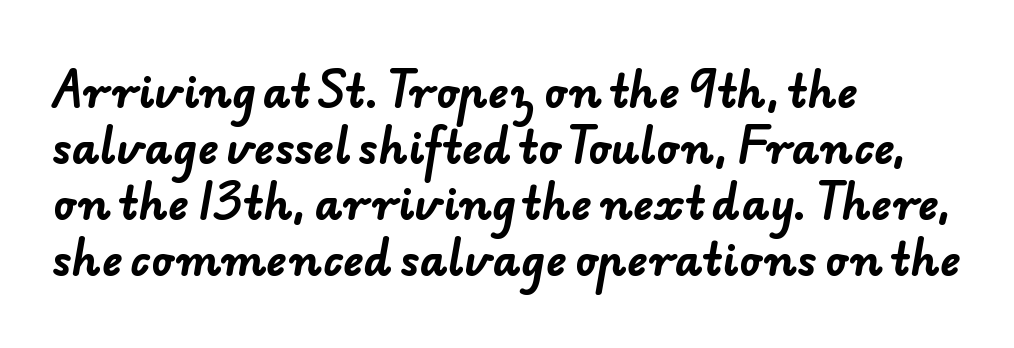
{"serif": "no", "bold": "yes", "weight": "bold", "width": "normal", "stroke_contrast": "low", "x_height": "small", "monospaced": "no", "underline": "no", "align": "left", "line_spacing": "normal", "line_spacing_ratio": 1.3, "letter_spacing": "normal", "letter_spacing_em": 0.0, "glyph_px": 43}
